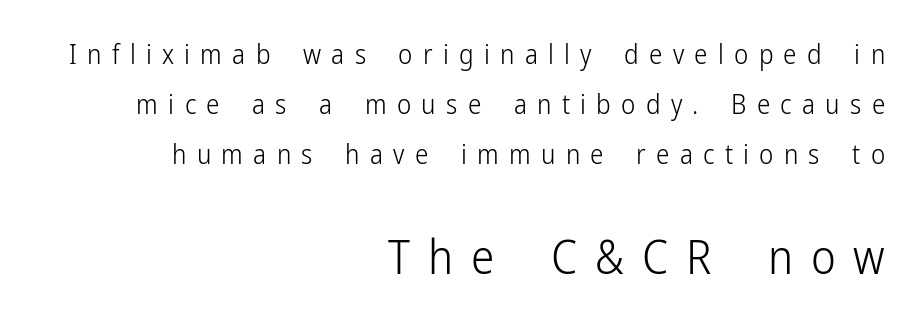
Grotesque or geometric, the face here clearly has no serifs. The typesetter chose a ragged-left arrangement here. Posture: upright roman. Caption: face not bold, strokes unweighted.
